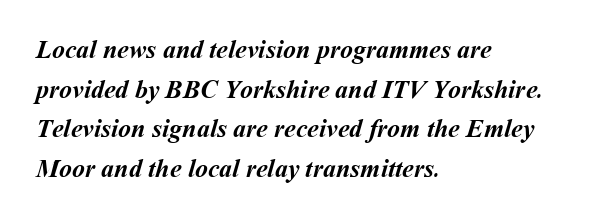
Q: Is the text bold? A: Yes.
Q: Is the text underlined? A: No.
Q: How is the paragraph aligned? A: Left-aligned.
Q: Is the spacing between letters normal or unusually wide? A: Normal.
Q: Is the spacing between lines tight, normal or loose? A: Normal.
